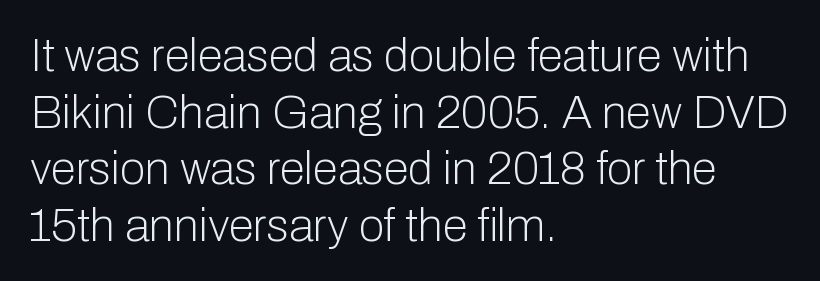
{"serif": "no", "italic": "no", "bold": "no", "weight": "light", "width": "normal", "stroke_contrast": "low", "x_height": "medium", "monospaced": "no", "underline": "no", "align": "left", "line_spacing_ratio": 1.23, "letter_spacing": "normal", "letter_spacing_em": 0.0, "glyph_px": 46}
